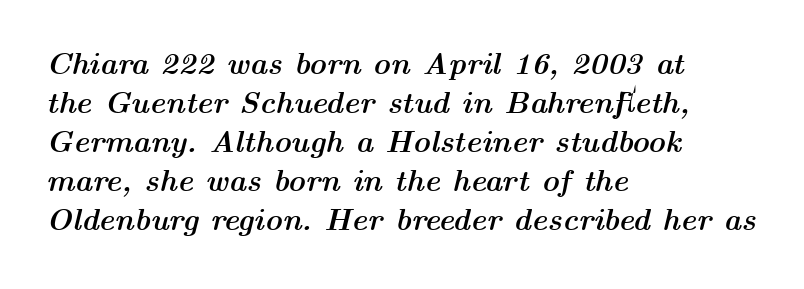
Lines of text with bare space underneath. Proportional: the letters do not fall into vertical columns. The typography opts for an oblique posture over an upright one. Between one letter and the next there's only the usual sliver of space. Evenly set lines give the paragraph a standard silhouette.
